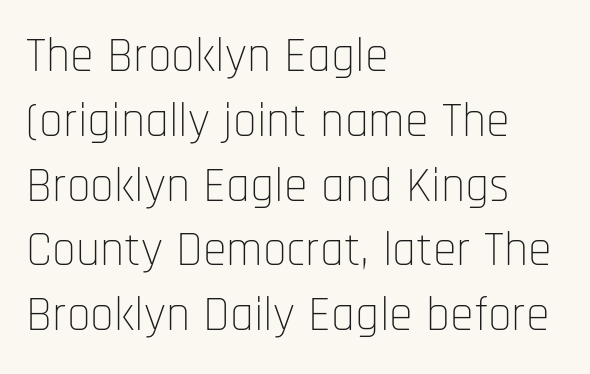
{"serif": "no", "italic": "no", "bold": "no", "weight": "thin", "width": "condensed", "stroke_contrast": "low", "x_height": "large", "monospaced": "no", "underline": "no", "align": "left", "line_spacing": "normal", "line_spacing_ratio": 1.35, "letter_spacing": "normal", "letter_spacing_em": 0.0, "glyph_px": 48}
